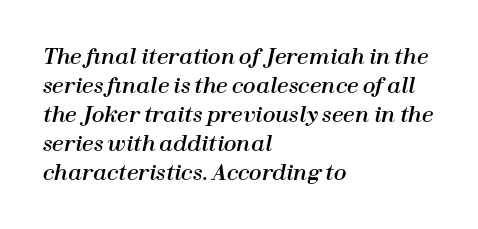
The image shows 21 px text type, italic (leaning right); set left-aligned, normal line spacing (1.38x), normal letter spacing, not underlined.
